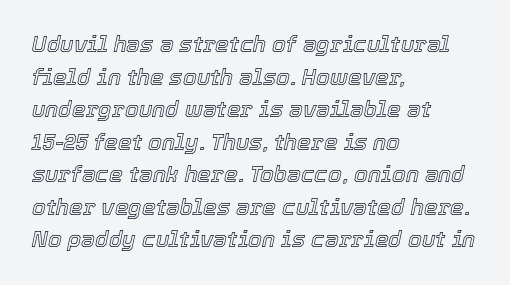
Q: Is the text italic (slanted)? A: Yes, it leans right by about 12 degrees.
Q: Is the text underlined? A: No.
Q: How is the paragraph aligned? A: Left-aligned.
Q: Is the spacing between letters normal or unusually wide? A: Normal.
Q: Is the spacing between lines tight, normal or loose? A: Normal.
